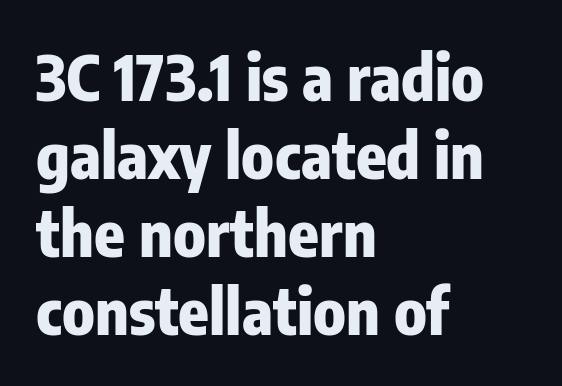
Each line starts at the same left margin while the right side varies. The font is running at its bold setting. The rendering uses natural spacing where letterforms have individual widths. The string is rendered with underlining switched off.
